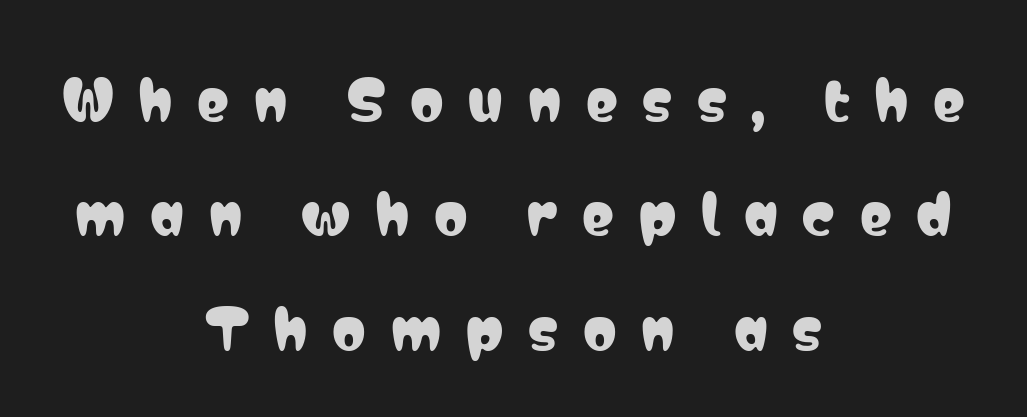
Do the characters align in a grid? No, the font is proportional. Notice how the passage keeps no hard edge, just a central spine. Each row of text sits above clean, open space. Quick note: interline space is abundant.
